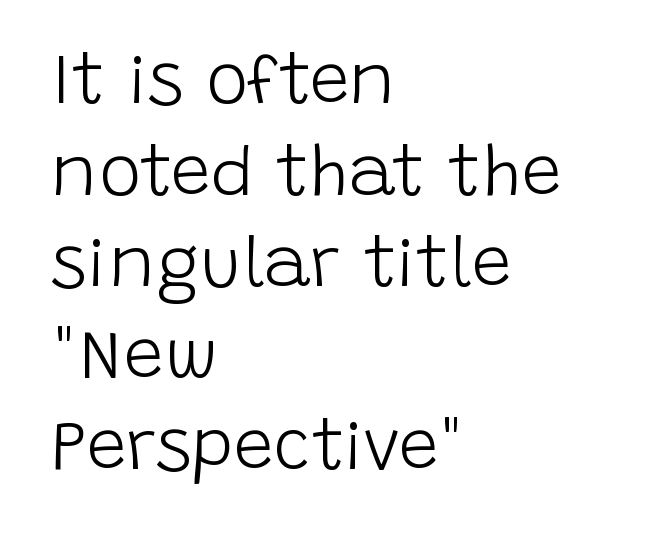
The image shows 71 px light sans-serif type, upright; set left-aligned, normal line spacing (1.29x), normal letter spacing, not underlined; low stroke contrast and a large x-height.
